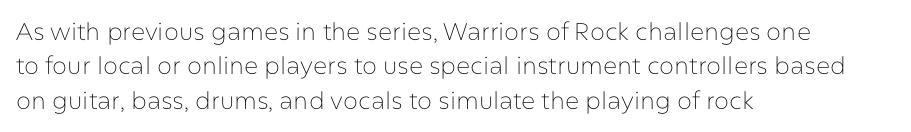
{"italic": "no", "bold": "no", "underline": "no", "align": "left", "line_spacing": "normal", "line_spacing_ratio": 1.43, "letter_spacing": "normal", "letter_spacing_em": 0.0, "glyph_px": 24}
